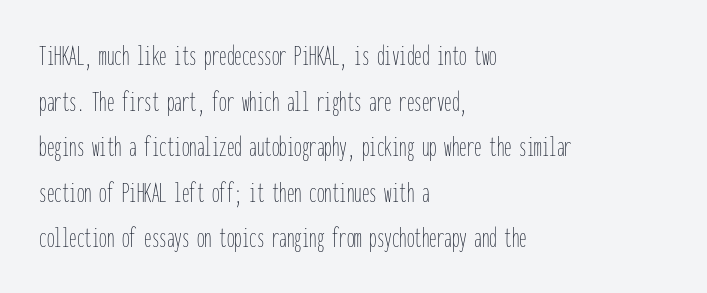
The letters march in equal steps, a hallmark of fixed-pitch type. Caption: multi-line text, flush left, ragged right. A clean baseline with only descenders dipping below it. Ascenders rise straight up at ninety degrees. Nothing unusual about the tracking: characters are spaced as the font intends.
